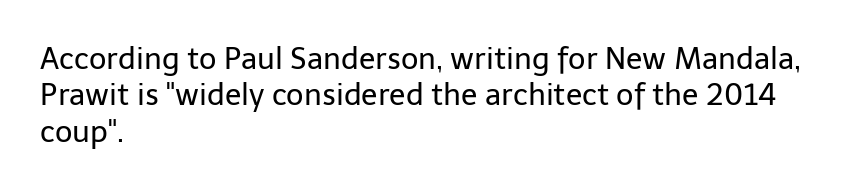
{"serif": "no", "italic": "no", "bold": "no", "weight": "regular", "width": "normal", "stroke_contrast": "low", "x_height": "medium", "monospaced": "no", "underline": "no", "align": "left", "line_spacing_ratio": 1.21, "letter_spacing": "normal", "letter_spacing_em": 0.0, "glyph_px": 30}
